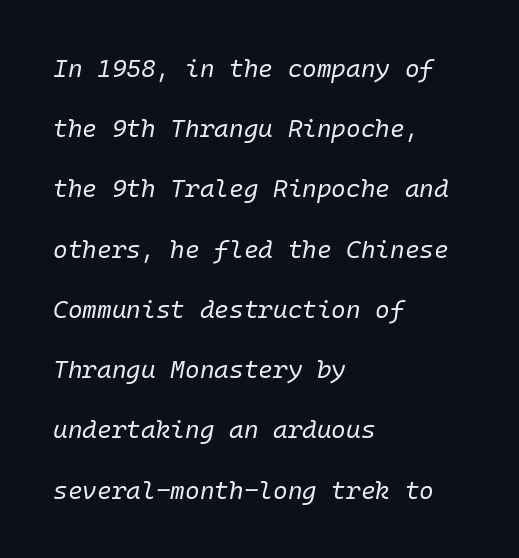
Q: Is the text bold? A: No.
Q: Is the text italic (slanted)? A: Yes, it leans right by about 10 degrees.
Q: Is the text underlined? A: No.
Q: How is the paragraph aligned? A: Left-aligned.
Q: Is the spacing between letters normal or unusually wide? A: Normal.
Q: Is the spacing between lines tight, normal or loose? A: Loose.
